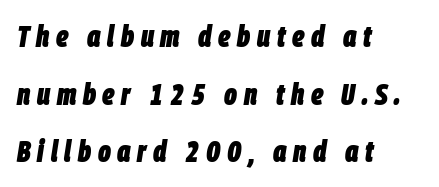
A clean baseline with only descenders dipping below it. There's an unmistakable incline to the writing here. I'd describe the lettering as bold — thick and assertive. Looks like regular typesetting: each glyph gets only the width it needs. The ragged edge is on the right, which tells us the setting is flush left. Is there much room between lines? Yes — plenty of vertical air separates them.
